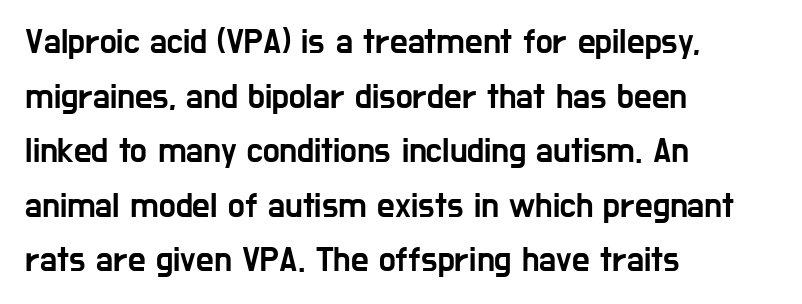
{"serif": "no", "italic": "no", "width": "condensed", "stroke_contrast": "low", "x_height": "medium", "monospaced": "no", "underline": "no", "align": "left", "line_spacing": "normal", "line_spacing_ratio": 1.56, "letter_spacing": "normal", "letter_spacing_em": 0.0, "glyph_px": 35}
